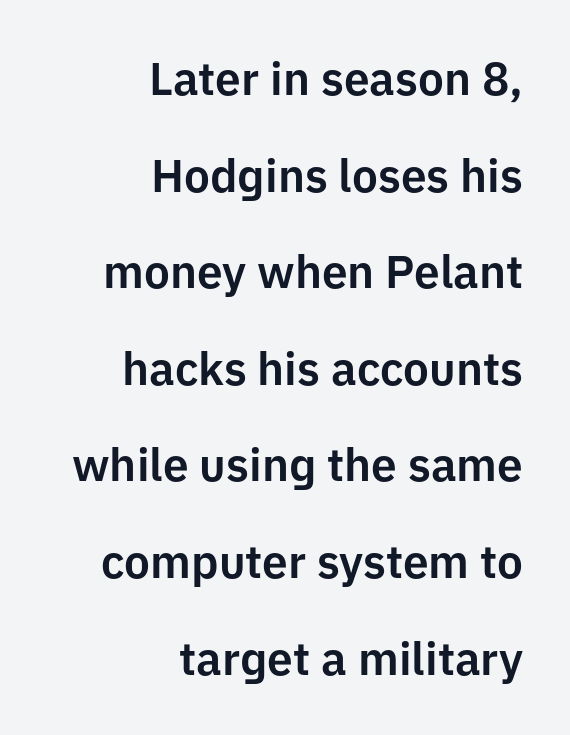
Q: Is the text italic (slanted)? A: No, it is upright.
Q: Is the typeface a serif or a sans-serif typeface? A: Sans-serif.
Q: Is the text underlined? A: No.
Q: How is the paragraph aligned? A: Right-aligned.
Q: Is the spacing between letters normal or unusually wide? A: Normal.
Q: Is the spacing between lines tight, normal or loose? A: Loose.
Q: Width (condensed, normal, or wide)? A: Normal.
Q: Stroke contrast? A: Low.
Q: x-height? A: Medium.
Q: Monospaced? A: No.
